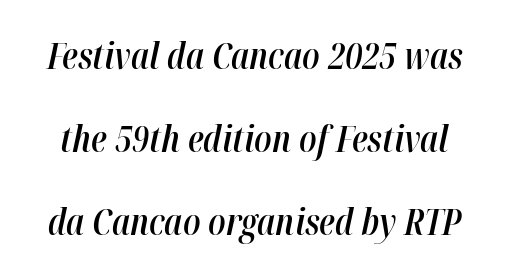
The image shows 36 px semibold, condensed type, italic (leaning right); set loose line spacing (2.31x), normal letter spacing, not underlined; high stroke contrast and a medium x-height.
